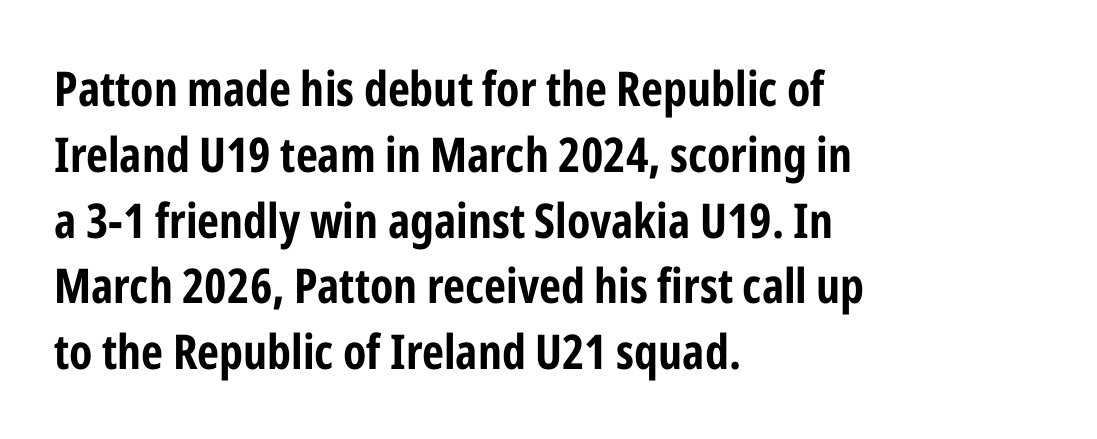
Q: Is the text bold? A: Yes.
Q: Is the text italic (slanted)? A: No, it is upright.
Q: Is the typeface a serif or a sans-serif typeface? A: Sans-serif.
Q: Is the text underlined? A: No.
Q: How is the paragraph aligned? A: Left-aligned.
Q: Is the spacing between letters normal or unusually wide? A: Normal.
Q: Is the spacing between lines tight, normal or loose? A: Normal.
Q: Width (condensed, normal, or wide)? A: Condensed.
Q: Stroke contrast? A: Low.
Q: x-height? A: Medium.
Q: Monospaced? A: No.
